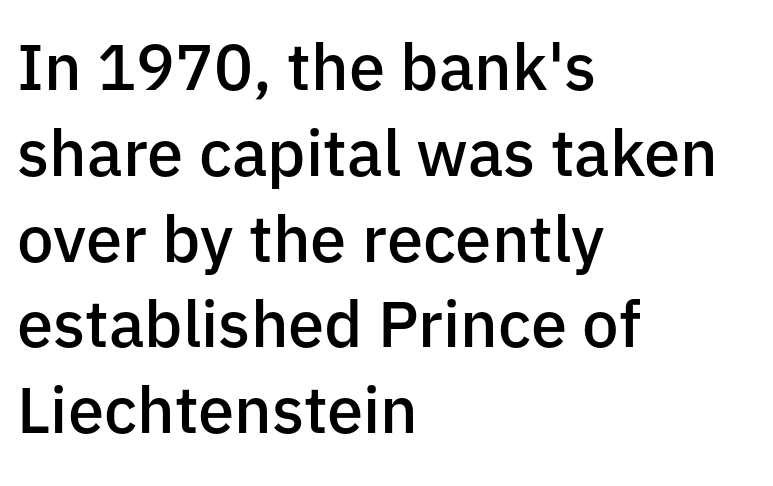
The image shows 65 px semibold sans-serif type, upright; set left-aligned, normal line spacing (1.32x), normal letter spacing, not underlined; low stroke contrast and a medium x-height.
